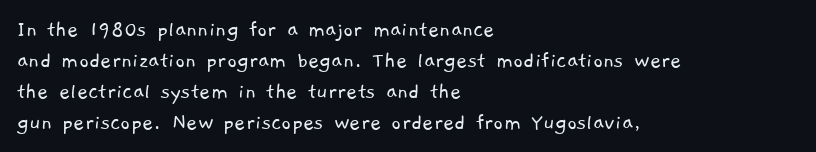
Descenders hang freely into open space. Weight: regular or lighter. One glance says typical: line gaps are just what's usual. You could call the tracking neutral — neither tight nor loose. If you drew a ruler down the left edge, every line would touch it.
